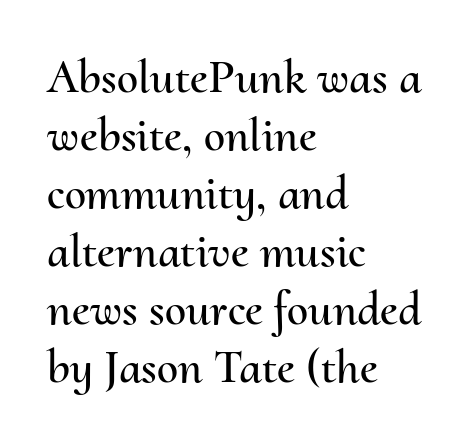
{"italic": "no", "width": "normal", "stroke_contrast": "medium", "x_height": "small", "monospaced": "no", "underline": "no", "align": "left", "line_spacing_ratio": 1.21, "letter_spacing": "normal", "letter_spacing_em": 0.0, "glyph_px": 48}
